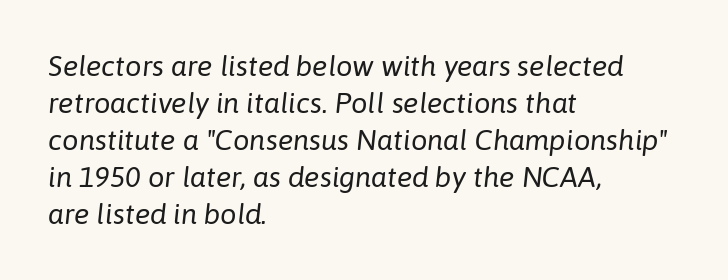
Q: Is the text bold? A: No.
Q: Is the text italic (slanted)? A: Yes, it leans right by about 6 degrees.
Q: Is the text underlined? A: No.
Q: How is the paragraph aligned? A: Left-aligned.
Q: Is the spacing between letters normal or unusually wide? A: Normal.
Q: Is the spacing between lines tight, normal or loose? A: Normal.
Q: Width (condensed, normal, or wide)? A: Normal.
Q: Stroke contrast? A: Low.
Q: x-height? A: Medium.
Q: Monospaced? A: No.
